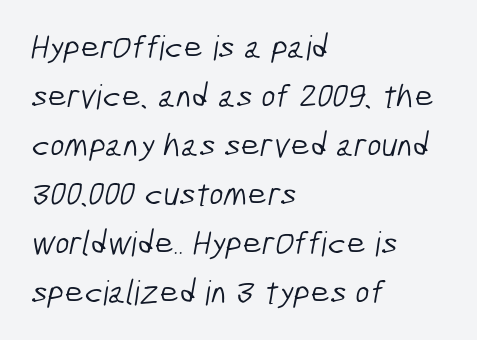
To sum up the face: it is a sans, with no serifs. The leading is moderate, giving the passage an even texture. The glyphs are unaccompanied by any horizontal stroke below them. The face used here is proportionally spaced, like ordinary book or web type. The horizontal fit of the characters is conventional and even. Horizontally, the lines are justified to the leading edge only.
